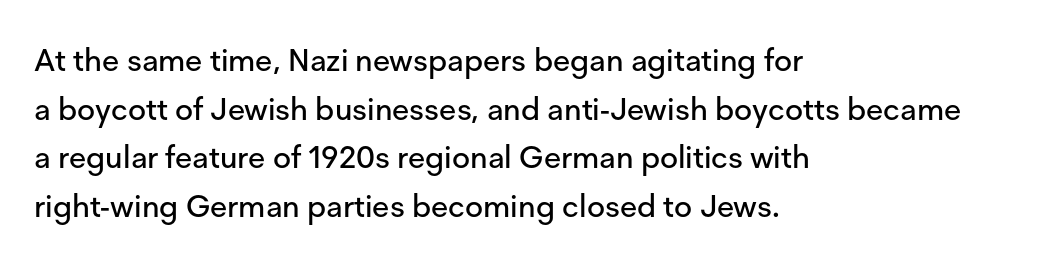
{"serif": "no", "italic": "no", "width": "normal", "stroke_contrast": "low", "x_height": "medium", "monospaced": "no", "underline": "no", "align": "left", "line_spacing": "normal", "line_spacing_ratio": 1.57, "letter_spacing": "normal", "letter_spacing_em": 0.0, "glyph_px": 31}
